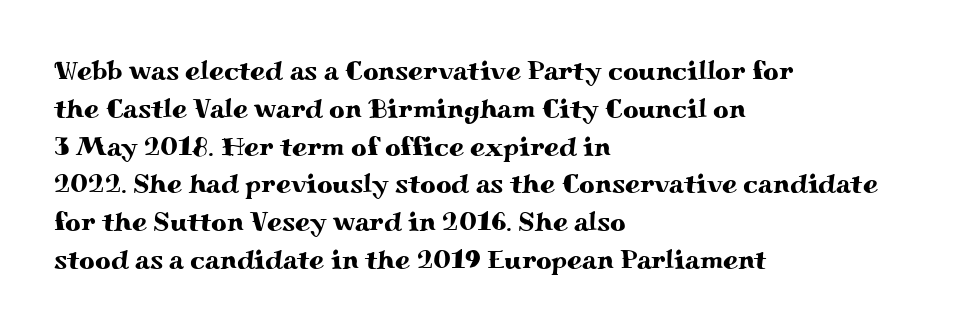
The ragged edge is on the right, which tells us the setting is flush left. Underline: absent. Does the leading feel generous? No, just average. The type is set solid horizontally, with unmodified tracking.
